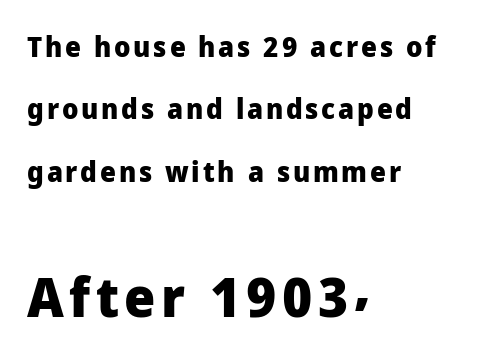
{"serif": "no", "italic": "no", "bold": "yes", "weight": "heavy", "width": "normal", "stroke_contrast": "low", "x_height": "medium", "monospaced": "no", "underline": "no", "align": "left", "line_spacing": "loose", "line_spacing_ratio": 2.23, "larger_block": "second", "size_ratio": 1.96, "glyph_px": 55}
